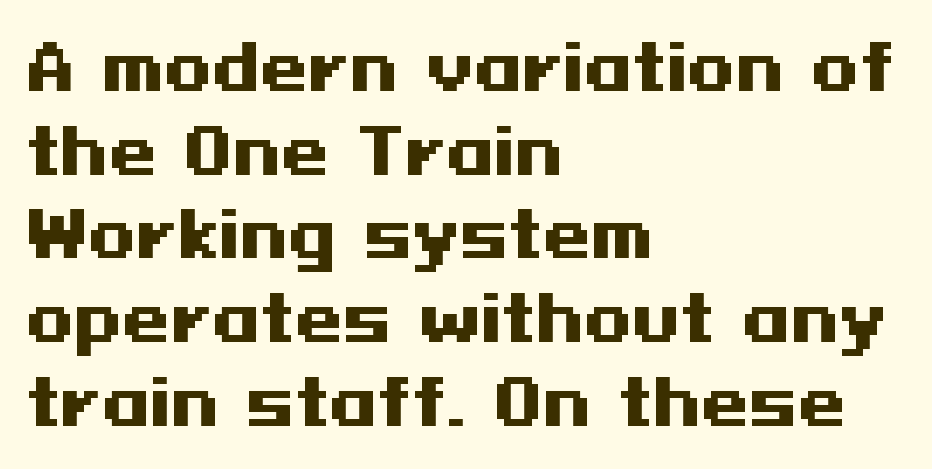
The image shows 62 px heavy, wide sans-serif type, upright; set left-aligned, normal line spacing (1.35x), normal letter spacing, not underlined; medium stroke contrast and a medium x-height.
